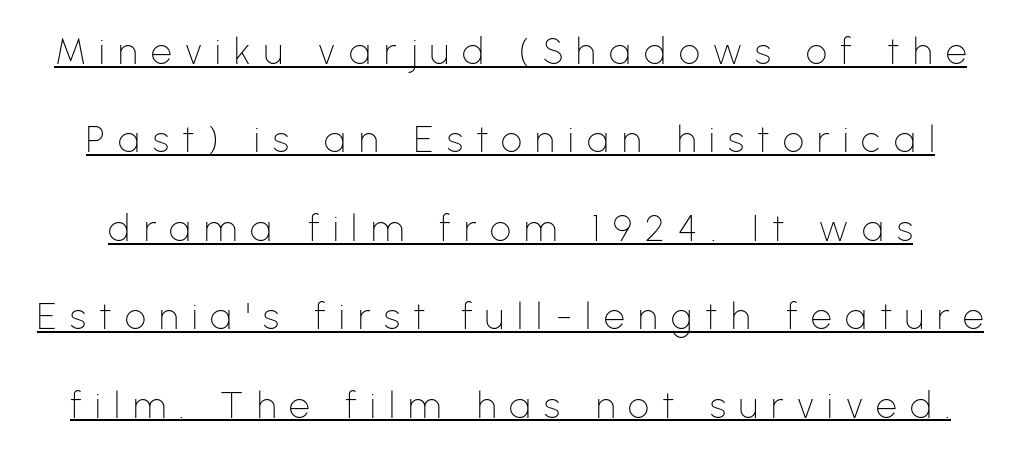
Q: Is the text bold? A: No.
Q: Is the text italic (slanted)? A: No, it is upright.
Q: Is the typeface a serif or a sans-serif typeface? A: Sans-serif.
Q: Is the text underlined? A: Yes.
Q: Is the spacing between letters normal or unusually wide? A: Unusually wide.
Q: Is the spacing between lines tight, normal or loose? A: Loose.
Q: Width (condensed, normal, or wide)? A: Normal.
Q: Stroke contrast? A: Low.
Q: x-height? A: Medium.
Q: Monospaced? A: No.
